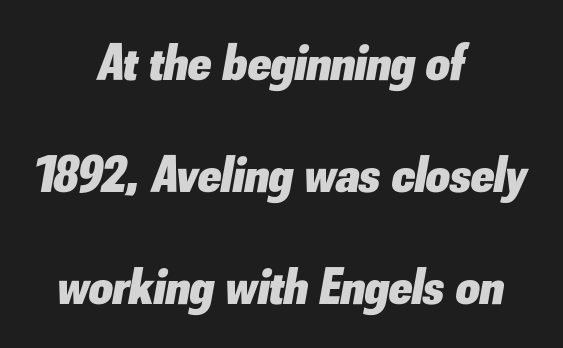
The image shows 52 px heavy type, italic (leaning right); set centered, loose line spacing (2.15x), normal letter spacing, not underlined; low stroke contrast and a small x-height.
